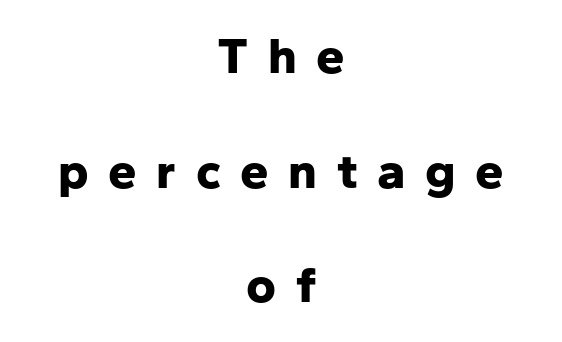
The typesetter chose a symmetrical, centered arrangement here. In terms of posture, this sample is upright. The face used here is proportionally spaced, like ordinary book or web type. Heft: maximum for text — a bold. Just letters on the line, the space beneath them empty. Reading down the column, the eye jumps a long way to each next line.
